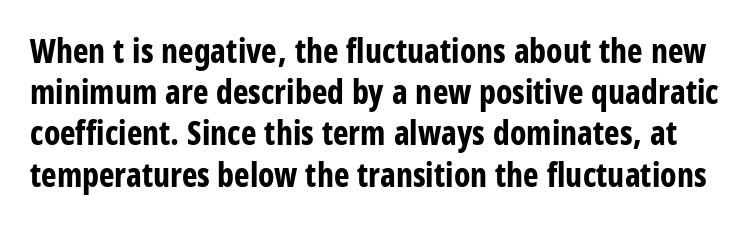
Note the varied advance widths — an 'i' is clearly narrower than an 'm'. Characters remain perfectly vertical along every line. The strokes are fattened all the way to bold. Are there feet on the stems? There aren't — it's a sans. Unmarked baselines from the first word to the last.
